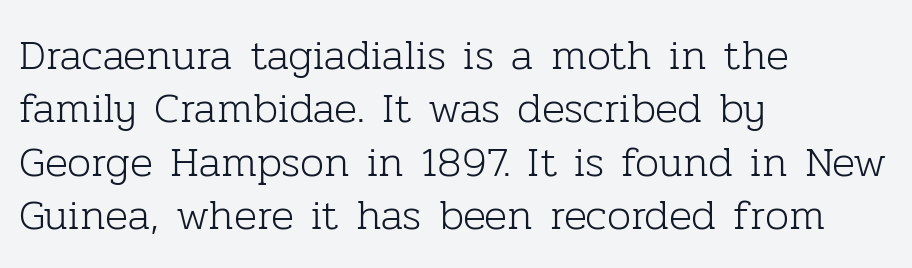
Every stem runs plumb, perpendicular to the baseline. Little horizontal feet cap the strokes, marking this as serif type. Counters stay open thanks to moderate or lighter strokes. Has an underline been added? It has not.
